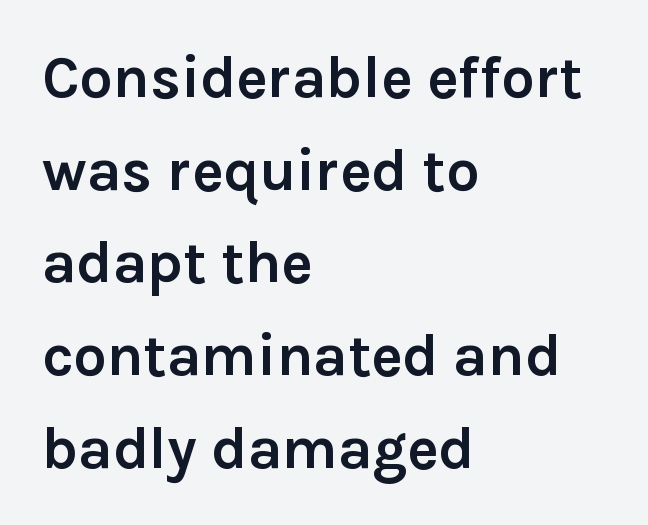
{"serif": "no", "italic": "no", "bold": "yes", "weight": "semibold", "width": "normal", "stroke_contrast": "low", "x_height": "medium", "monospaced": "no", "underline": "no", "align": "left", "line_spacing": "normal", "line_spacing_ratio": 1.57, "letter_spacing": "normal", "letter_spacing_em": 0.0, "glyph_px": 59}
